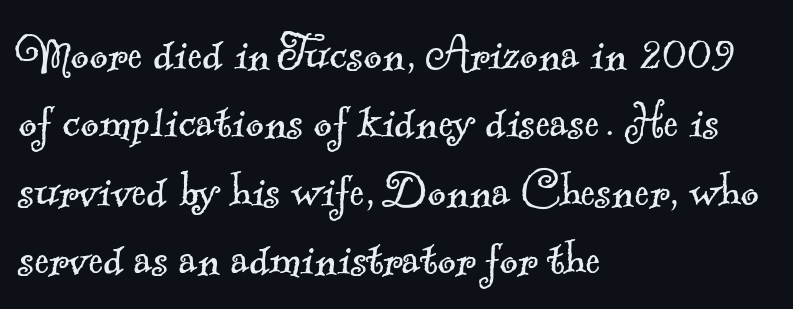
The image shows 56 px light serif type; set left-aligned, line spacing 1.22x, normal letter spacing, not underlined; a small x-height.
